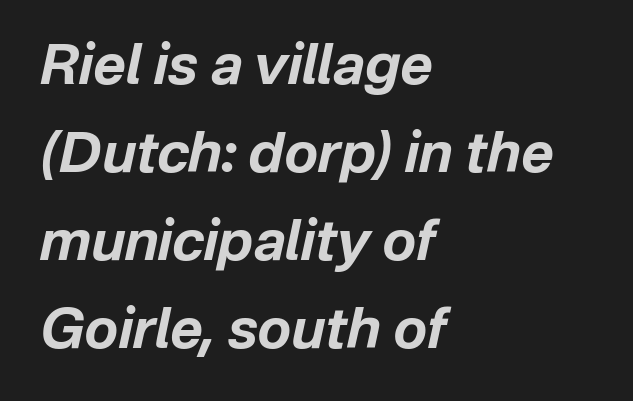
Emphasis-style slanted type is in use. The lines in this sample share a left origin and differ only in where they stop. What stands out about the letter spacing? Nothing — it is the standard amount. The foot of each line stays bare and open. Do the characters align in a grid? No, the font is proportional.
